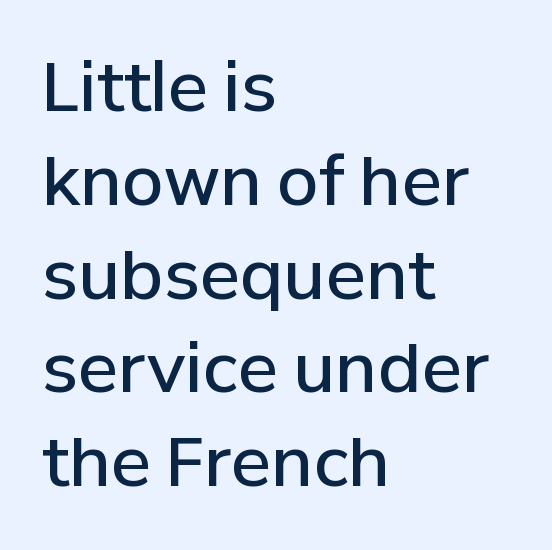
{"serif": "no", "italic": "no", "bold": "semi", "weight": "semibold", "width": "normal", "stroke_contrast": "low", "x_height": "medium", "monospaced": "no", "underline": "no", "align": "left", "line_spacing": "normal", "line_spacing_ratio": 1.4, "letter_spacing": "normal", "letter_spacing_em": 0.0, "glyph_px": 67}
